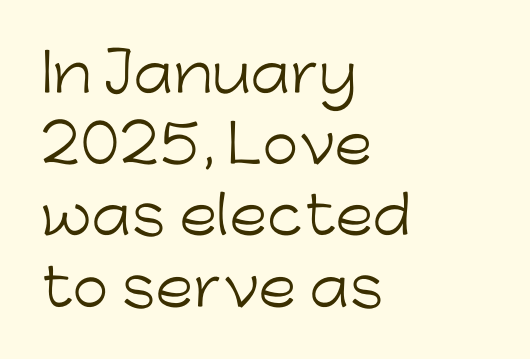
Designer's note — italics off, roman on. Counters stay open thanks to moderate or lighter strokes. The face used here is proportionally spaced, like ordinary book or web type. Characters follow at the spacing the type designer built in. The lines sit at an ordinary, default distance from one another. Alignment: flush left.
